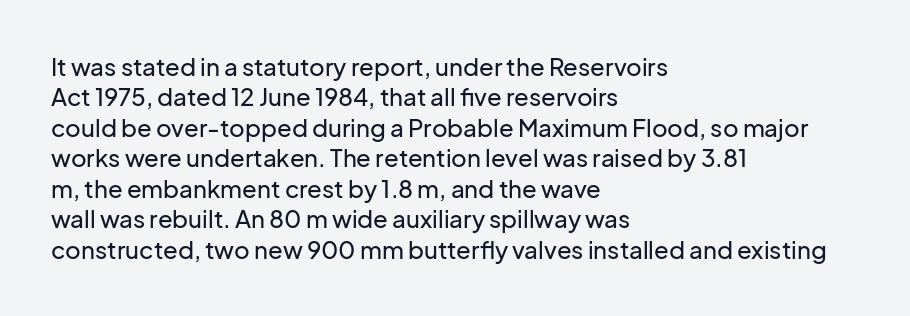
{"italic": "no", "underline": "no", "align": "left", "line_spacing": "normal", "line_spacing_ratio": 1.27, "letter_spacing": "normal", "letter_spacing_em": 0.0, "glyph_px": 24}
